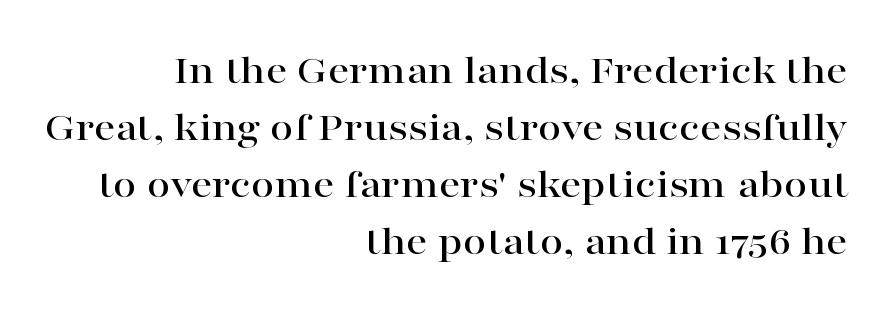
The image shows 42 px wide serif type, upright; set right-aligned, normal line spacing (1.36x), normal letter spacing, not underlined; high stroke contrast and a medium x-height.
